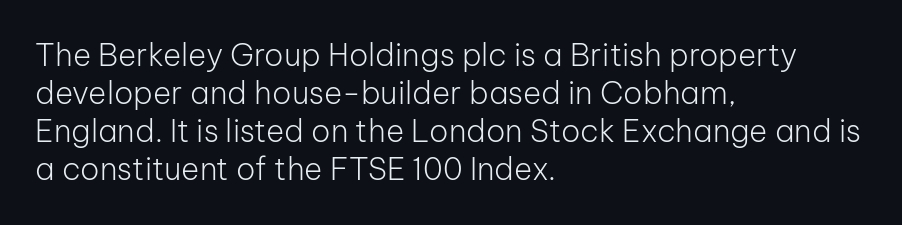
{"serif": "no", "italic": "no", "bold": "no", "weight": "light", "width": "normal", "stroke_contrast": "low", "x_height": "medium", "monospaced": "no", "underline": "no", "align": "left", "line_spacing_ratio": 1.23, "letter_spacing": "normal", "letter_spacing_em": 0.0, "glyph_px": 31}
